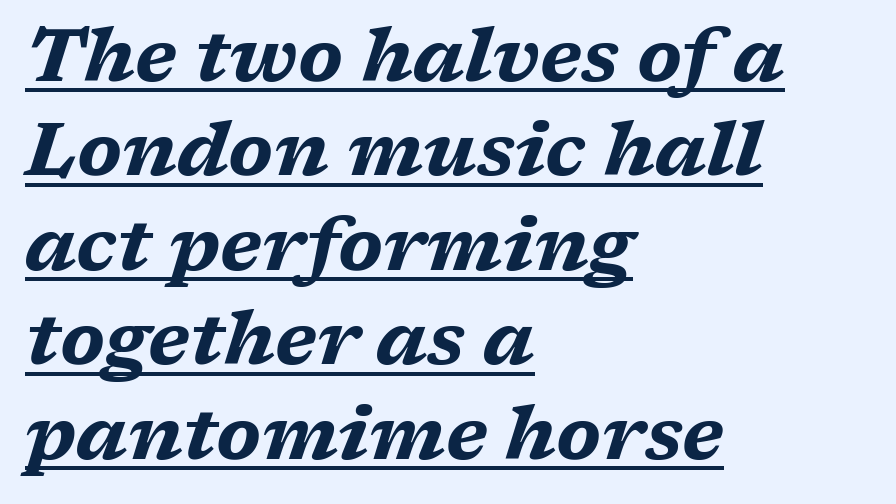
{"italic": "yes", "lean": "right", "slant_degrees": 17, "bold": "yes", "weight": "bold", "width": "wide", "stroke_contrast": "medium", "x_height": "medium", "monospaced": "no", "underline": "yes", "align": "left", "line_spacing": "normal", "line_spacing_ratio": 1.26, "letter_spacing": "normal", "letter_spacing_em": 0.0, "glyph_px": 75}
